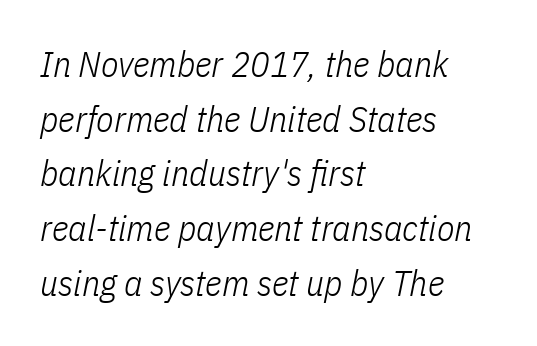
The image shows 36 px light, condensed type, italic (leaning right); set left-aligned, normal line spacing (1.52x), normal letter spacing, not underlined; low stroke contrast and a medium x-height.
